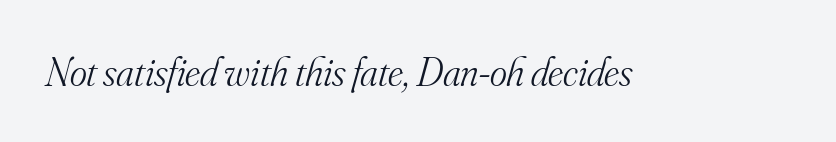
{"serif": "yes", "italic": "yes", "lean": "right", "slant_degrees": 16, "bold": "no", "weight": "light", "width": "normal", "stroke_contrast": "medium", "x_height": "small", "monospaced": "no", "underline": "no", "letter_spacing": "normal", "letter_spacing_em": 0.0, "glyph_px": 41}
